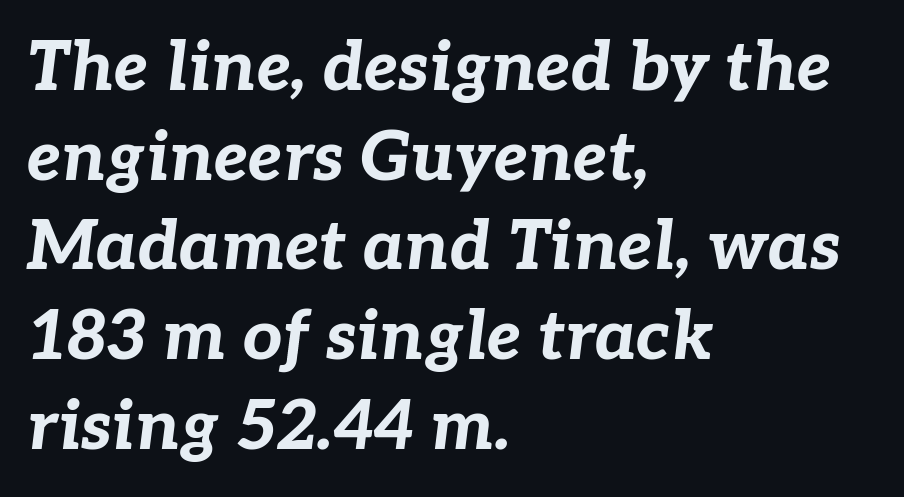
The image shows 69 px bold type, italic (leaning right); set left-aligned, normal line spacing (1.3x), normal letter spacing, not underlined; low stroke contrast and a medium x-height.
